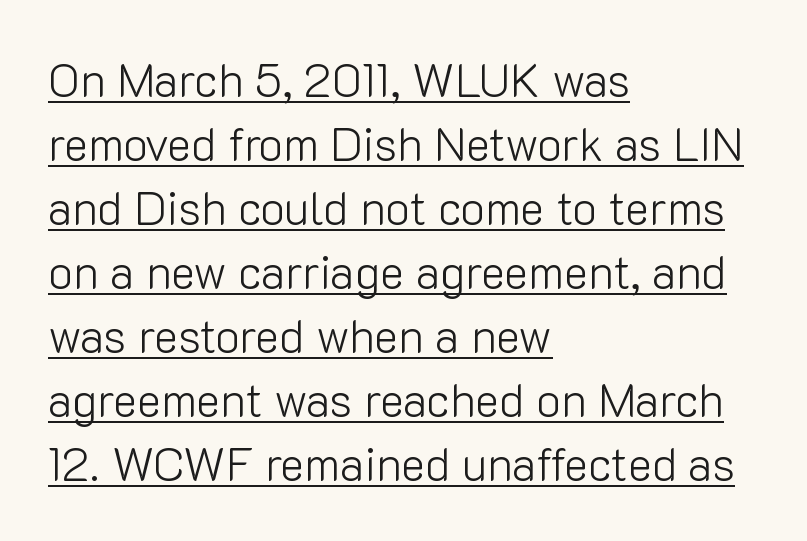
{"serif": "no", "italic": "no", "bold": "no", "weight": "light", "width": "normal", "stroke_contrast": "low", "x_height": "medium", "monospaced": "no", "underline": "yes", "align": "left", "line_spacing": "normal", "line_spacing_ratio": 1.39, "letter_spacing": "normal", "letter_spacing_em": 0.0, "glyph_px": 46}
